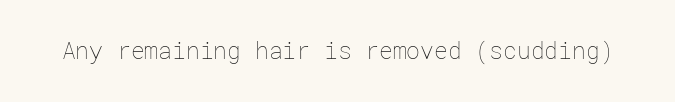
{"italic": "no", "bold": "no", "underline": "no", "letter_spacing": "normal", "letter_spacing_em": 0.0, "glyph_px": 23}
